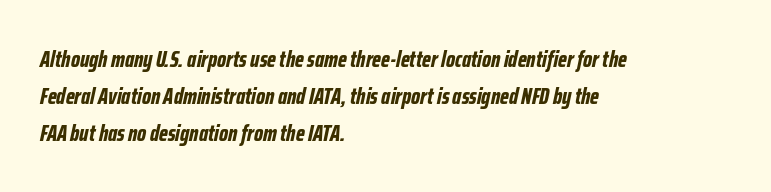
{"italic": "yes", "lean": "right", "slant_degrees": 12, "bold": "yes", "underline": "no", "align": "left", "line_spacing": "normal", "line_spacing_ratio": 1.6, "letter_spacing": "normal", "letter_spacing_em": 0.0, "glyph_px": 23}
